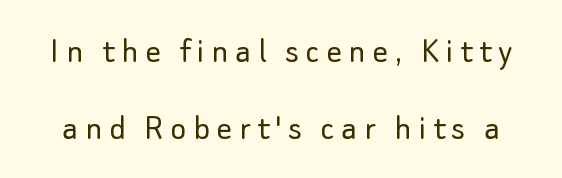
Q: Is the text bold? A: No.
Q: Is the text italic (slanted)? A: No, it is upright.
Q: Is the typeface a serif or a sans-serif typeface? A: Sans-serif.
Q: Is the text underlined? A: No.
Q: Is the spacing between lines tight, normal or loose? A: Loose.
Q: Width (condensed, normal, or wide)? A: Normal.
Q: Stroke contrast? A: Low.
Q: x-height? A: Small.
Q: Monospaced? A: No.
